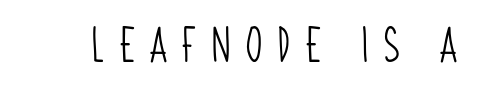
Q: Is the text bold? A: No.
Q: Is the typeface a serif or a sans-serif typeface? A: Sans-serif.
Q: Is the text underlined? A: No.
Q: Is the spacing between letters normal or unusually wide? A: Unusually wide.
Q: Width (condensed, normal, or wide)? A: Condensed.
Q: Stroke contrast? A: Low.
Q: x-height? A: Large.
Q: Monospaced? A: No.
